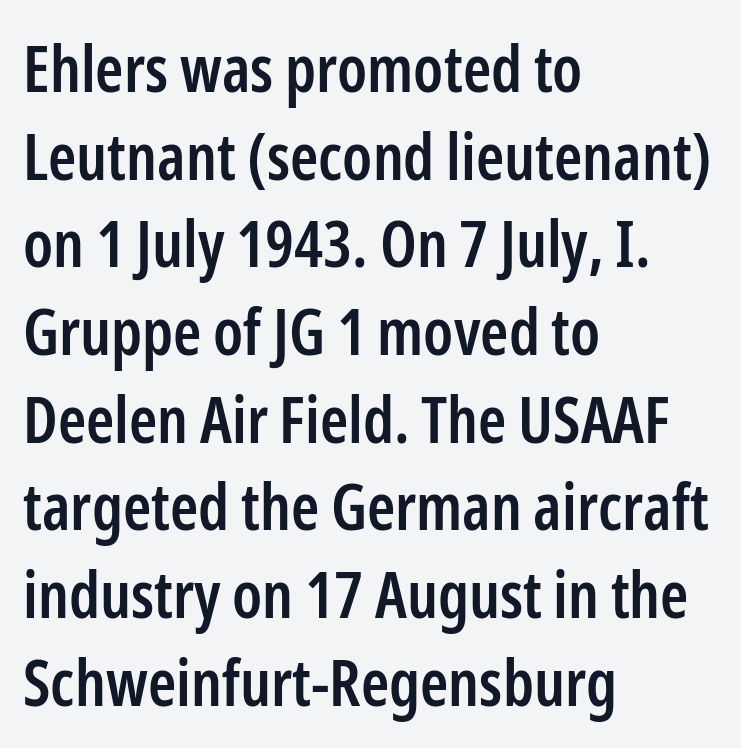
Q: Is the text bold? A: Semi-bold.
Q: Is the text italic (slanted)? A: No, it is upright.
Q: Is the typeface a serif or a sans-serif typeface? A: Sans-serif.
Q: Is the text underlined? A: No.
Q: How is the paragraph aligned? A: Left-aligned.
Q: Is the spacing between letters normal or unusually wide? A: Normal.
Q: Is the spacing between lines tight, normal or loose? A: Normal.
Q: Width (condensed, normal, or wide)? A: Condensed.
Q: Stroke contrast? A: Low.
Q: x-height? A: Medium.
Q: Monospaced? A: No.
